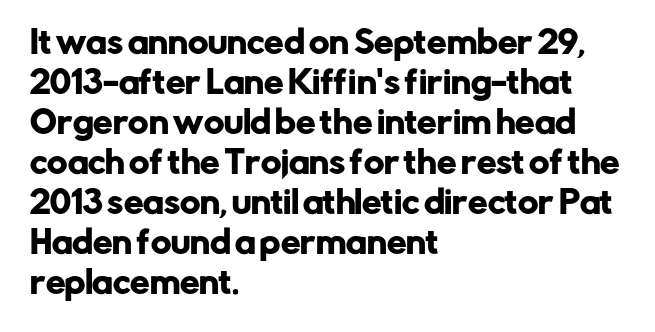
Q: Is the text italic (slanted)? A: No, it is upright.
Q: Is the typeface a serif or a sans-serif typeface? A: Sans-serif.
Q: Is the text underlined? A: No.
Q: How is the paragraph aligned? A: Left-aligned.
Q: Is the spacing between letters normal or unusually wide? A: Normal.
Q: Is the spacing between lines tight, normal or loose? A: Normal.
Q: Width (condensed, normal, or wide)? A: Normal.
Q: Stroke contrast? A: Low.
Q: x-height? A: Medium.
Q: Monospaced? A: No.
